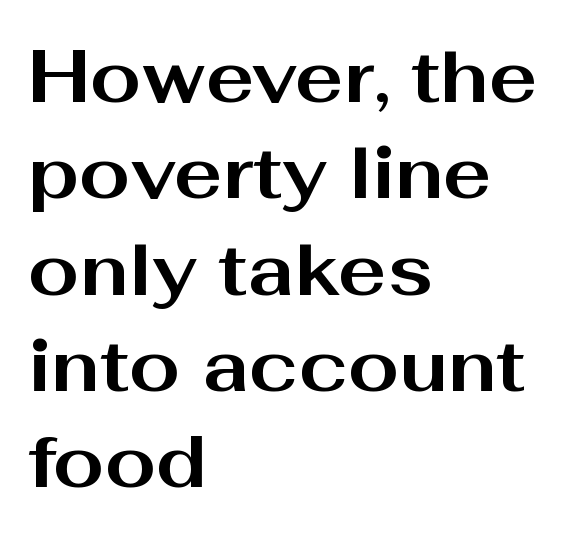
Q: Is the text bold? A: Yes.
Q: Is the text italic (slanted)? A: No, it is upright.
Q: Is the typeface a serif or a sans-serif typeface? A: Sans-serif.
Q: Is the text underlined? A: No.
Q: How is the paragraph aligned? A: Left-aligned.
Q: Is the spacing between letters normal or unusually wide? A: Normal.
Q: Is the spacing between lines tight, normal or loose? A: Normal.
Q: Width (condensed, normal, or wide)? A: Wide.
Q: Stroke contrast? A: Medium.
Q: x-height? A: Medium.
Q: Monospaced? A: No.
